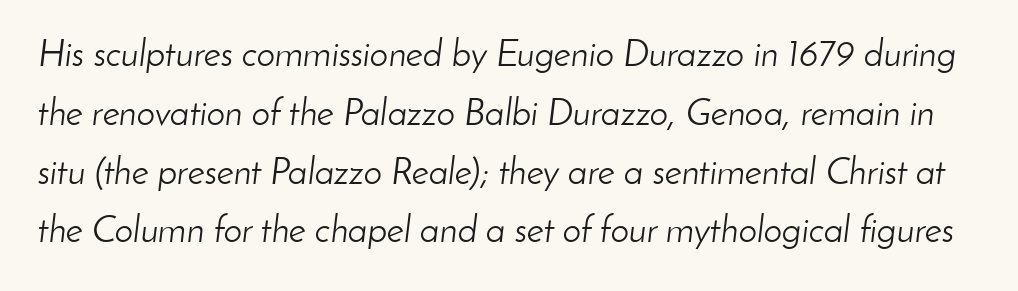
Q: Is the text bold? A: No.
Q: Is the text italic (slanted)? A: Yes, it leans right by about 8 degrees.
Q: Is the text underlined? A: No.
Q: Is the spacing between letters normal or unusually wide? A: Normal.
Q: Is the spacing between lines tight, normal or loose? A: Normal.
Q: Width (condensed, normal, or wide)? A: Normal.
Q: Stroke contrast? A: Low.
Q: x-height? A: Small.
Q: Monospaced? A: No.
